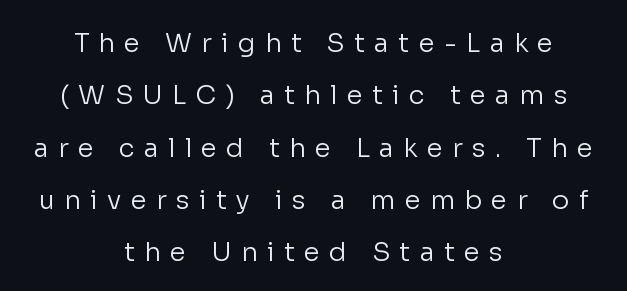
The whitespace from short lines is split evenly between both sides. Is there much room between lines? Yes — plenty of vertical air separates them. These lines have a slow, spaced-out rhythm from letter to letter. The area under the type is left untouched.
